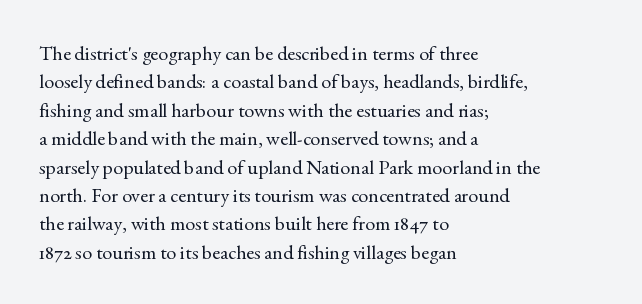
{"italic": "no", "bold": "no", "underline": "no", "align": "left", "line_spacing": "normal", "line_spacing_ratio": 1.42, "letter_spacing": "normal", "letter_spacing_em": 0.0, "glyph_px": 20}
